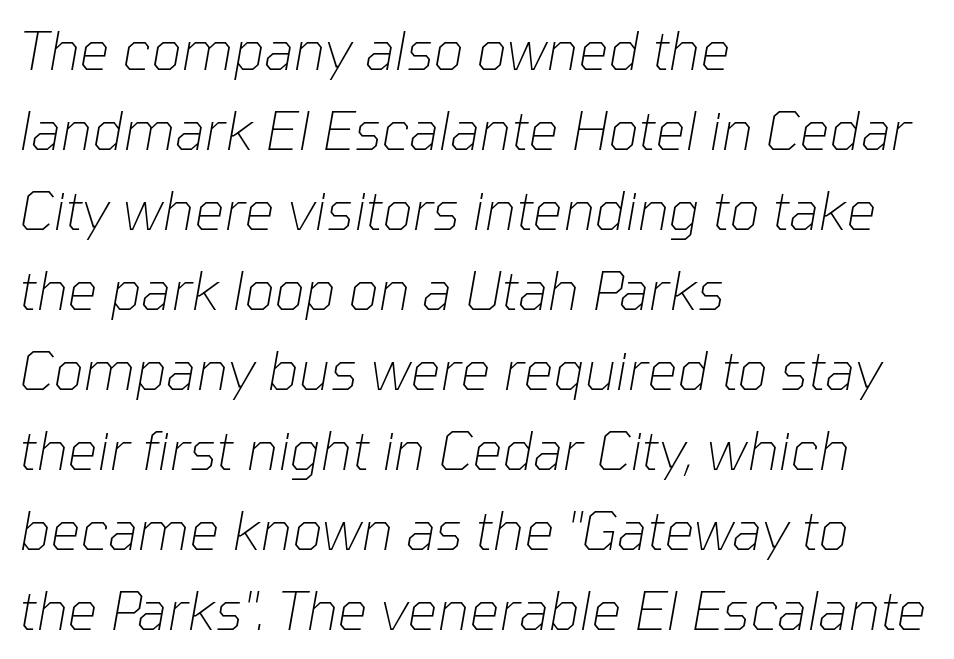
{"italic": "yes", "lean": "right", "slant_degrees": 10, "bold": "no", "weight": "thin", "width": "normal", "stroke_contrast": "low", "x_height": "medium", "monospaced": "no", "underline": "no", "align": "left", "line_spacing": "normal", "line_spacing_ratio": 1.51, "letter_spacing": "normal", "letter_spacing_em": 0.0, "glyph_px": 53}
